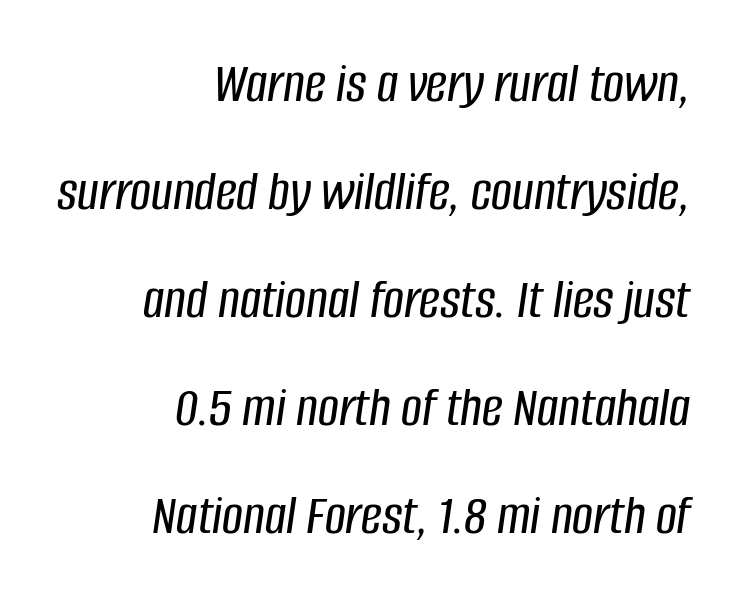
The rendering applies a slant to the glyphs. Between one letter and the next there's only the usual sliver of space. Unmarked baselines from the first word to the last. Right-aligned paragraph, ragged on the left.
